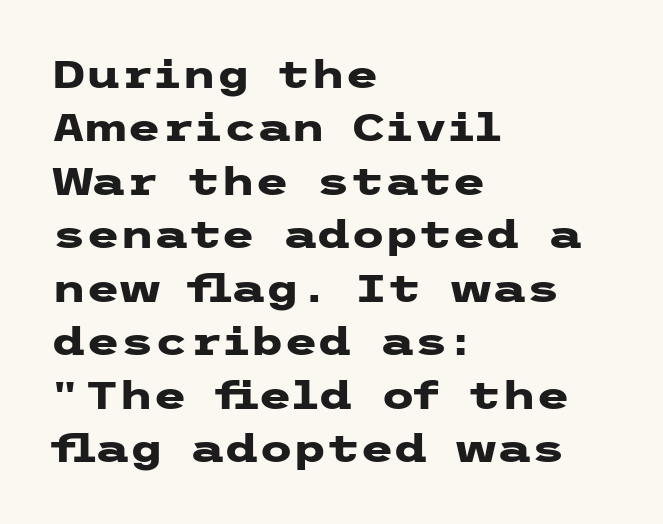
{"serif": "no", "italic": "no", "bold": "yes", "weight": "heavy", "width": "wide", "stroke_contrast": "low", "x_height": "medium", "underline": "no", "align": "left", "line_spacing": "normal", "line_spacing_ratio": 1.37, "letter_spacing": "normal", "letter_spacing_em": 0.0, "glyph_px": 39}
